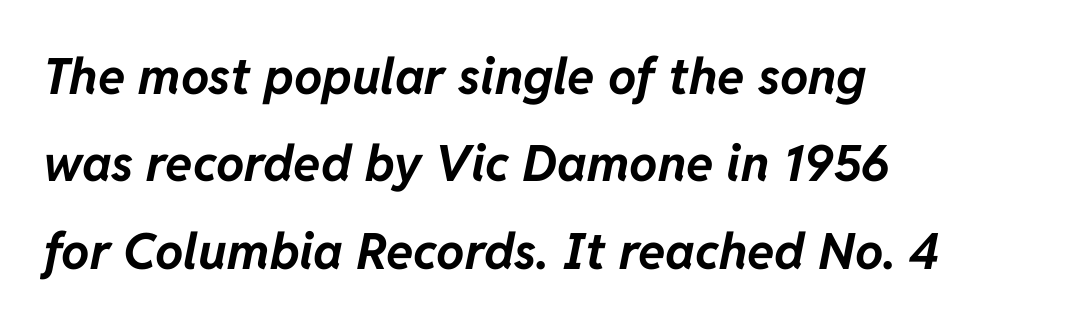
{"italic": "yes", "lean": "right", "slant_degrees": 11, "bold": "yes", "weight": "bold", "width": "normal", "stroke_contrast": "low", "x_height": "medium", "monospaced": "no", "underline": "no", "align": "left", "line_spacing_ratio": 1.75, "letter_spacing": "normal", "letter_spacing_em": 0.0, "glyph_px": 50}
